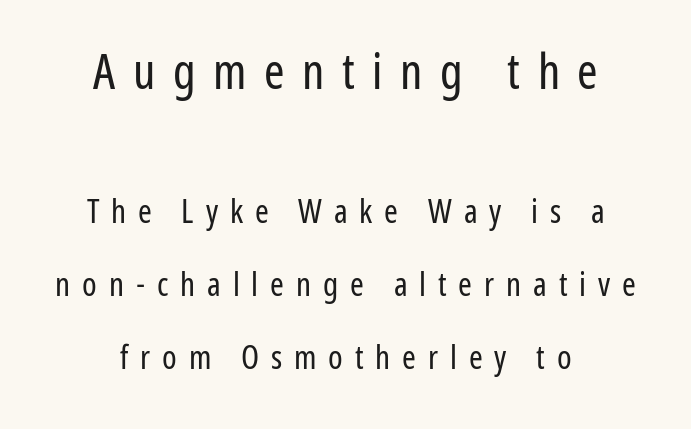
{"serif": "no", "italic": "no", "bold": "no", "weight": "regular", "width": "condensed", "stroke_contrast": "low", "x_height": "medium", "monospaced": "no", "underline": "no", "align": "center", "line_spacing": "loose", "line_spacing_ratio": 2.22, "letter_spacing": "wide", "letter_spacing_em": 0.36, "larger_block": "first", "size_ratio": 1.48, "glyph_px": 49}
